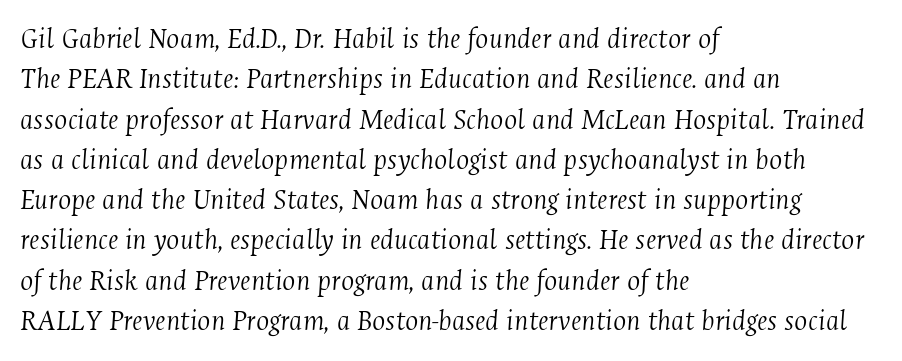
Q: Is the text bold? A: No.
Q: Is the text italic (slanted)? A: Yes, it leans right by about 4 degrees.
Q: Is the typeface a serif or a sans-serif typeface? A: Serif.
Q: Is the text underlined? A: No.
Q: How is the paragraph aligned? A: Left-aligned.
Q: Is the spacing between letters normal or unusually wide? A: Normal.
Q: Is the spacing between lines tight, normal or loose? A: Normal.
Q: Width (condensed, normal, or wide)? A: Condensed.
Q: Stroke contrast? A: Medium.
Q: x-height? A: Medium.
Q: Monospaced? A: No.
